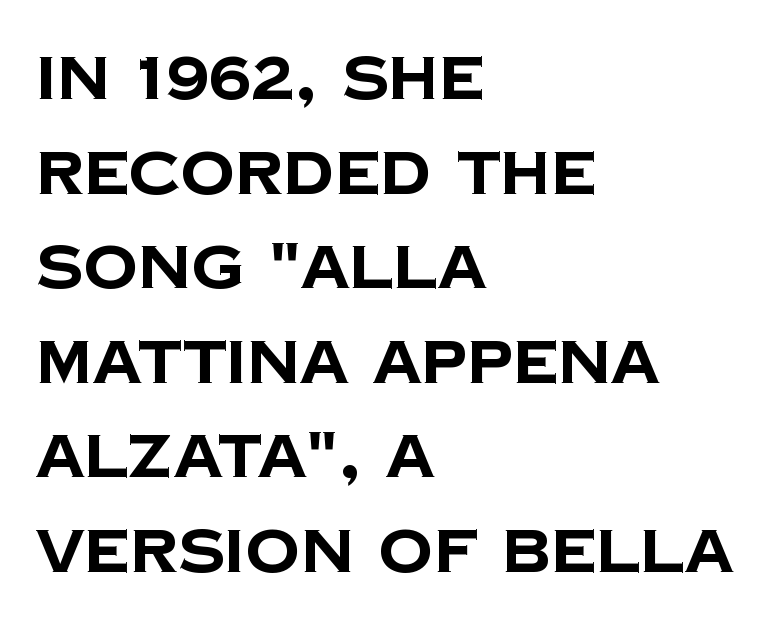
Think of a printed novel: that variable character pitch is what you see here. The glyphs are unaccompanied by any horizontal stroke below them. Horizontal alignment here is leftward, the default for most running prose. Tracking value appears to be zero — textbook default spacing. The face used here is a sans, in the tradition of grotesques and geometrics. Baseline-to-baseline distance is the conventional proportion of letter height.
